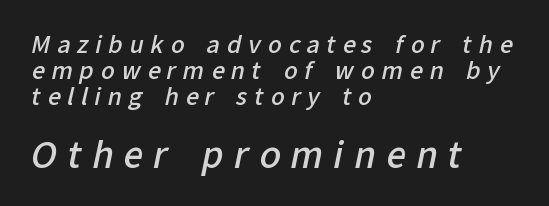
The image shows 35 px semibold sans-serif type; set left-aligned, tight line spacing (1.12x), unusually wide letter spacing (+0.29 em), not underlined; the second (bottom) block is 1.52x larger; low stroke contrast and a medium x-height.
